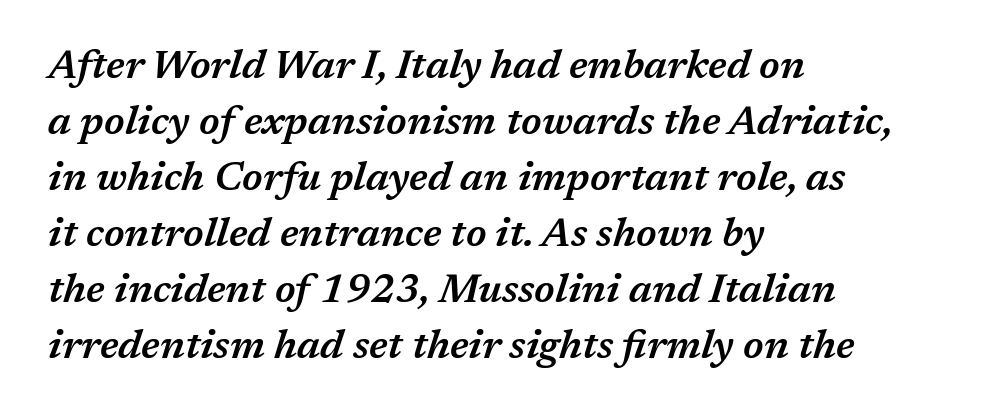
The image shows 40 px semibold type, italic (leaning right); set left-aligned, normal line spacing (1.4x), normal letter spacing, not underlined; medium stroke contrast and a medium x-height.
